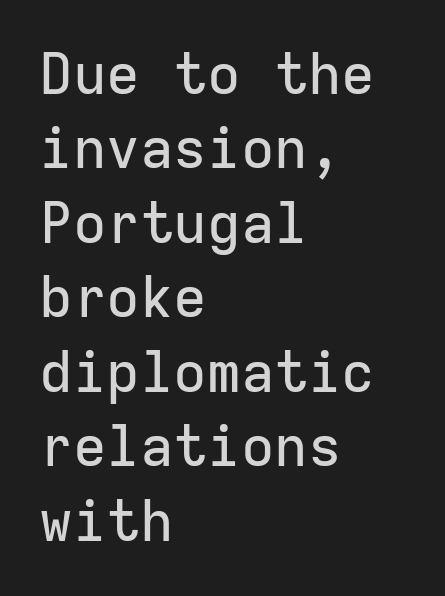
Q: Is the text italic (slanted)? A: No, it is upright.
Q: Is the typeface a serif or a sans-serif typeface? A: Sans-serif.
Q: Is the text underlined? A: No.
Q: How is the paragraph aligned? A: Left-aligned.
Q: Is the spacing between letters normal or unusually wide? A: Normal.
Q: Is the spacing between lines tight, normal or loose? A: Normal.
Q: Width (condensed, normal, or wide)? A: Normal.
Q: Stroke contrast? A: Low.
Q: x-height? A: Medium.
Q: Monospaced? A: Yes.
